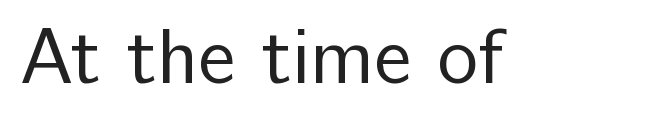
Characters follow at the spacing the type designer built in. The letters look calm and open, with moderate or lighter stems. Look at the bottom of the vertical strokes: they stop flat, with no serifs. Ordinary non-slanted type is in use. A typesetter would call this proportional, since set widths differ per character. Honestly, there is no underline to notice here at all.
